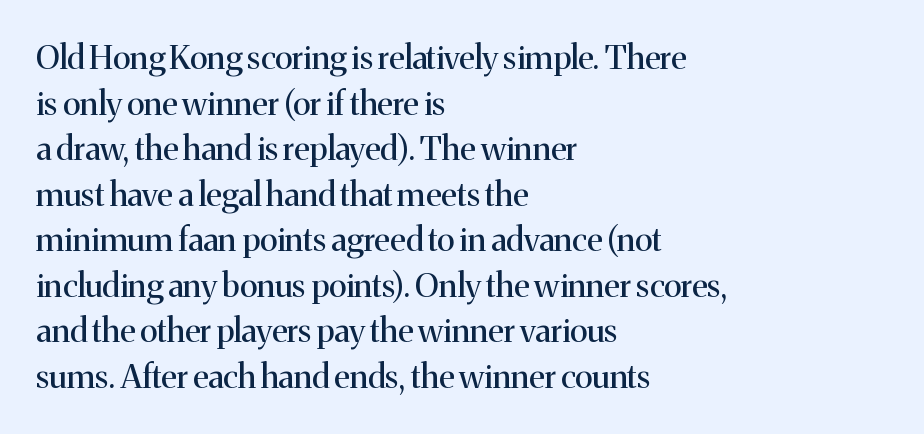
{"serif": "yes", "italic": "no", "bold": "no", "weight": "regular", "width": "normal", "stroke_contrast": "medium", "x_height": "medium", "monospaced": "no", "underline": "no", "align": "left", "line_spacing": "normal", "line_spacing_ratio": 1.38, "letter_spacing": "normal", "letter_spacing_em": 0.0, "glyph_px": 33}
